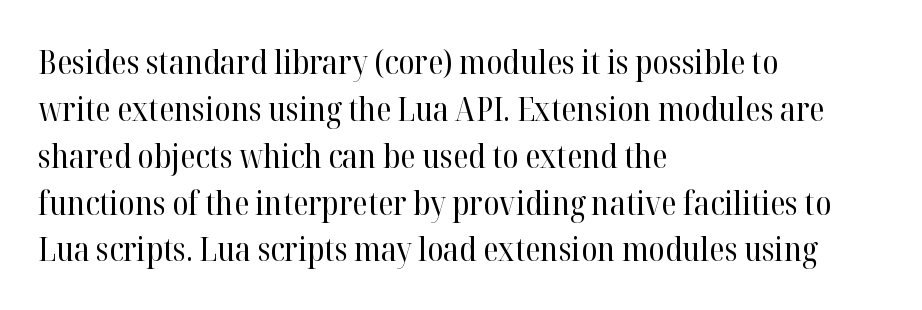
The gap between lines stays unmarked. This rendering employs a face with finishing strokes, i.e., a serif. If you drew a ruler down the left edge, every line would touch it. The block of text has a typical density, with ordinary space between rows. Between one letter and the next there's only the usual sliver of space.
